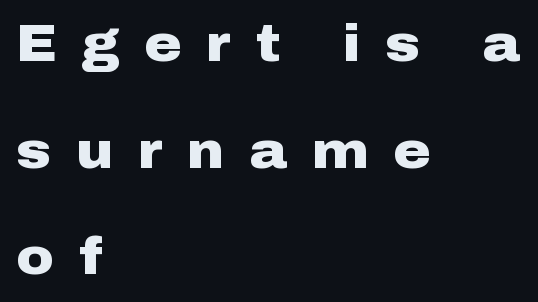
Reading down the block, your eye returns to a fixed left position each line. Notice the wide empty band between every row — that's loose leading. Heavy, bold letterforms. The type is letterspaced generously, with wide tracking. These lines are rendered in a variable-pitch font. Nothing sits at the stroke ends, so this counts as sans-serif.
